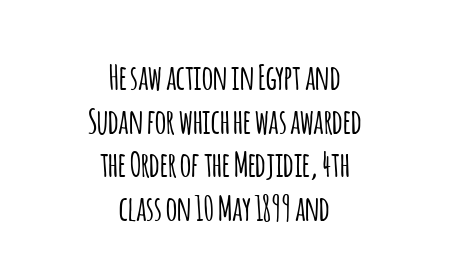
The letters carry no serifs — their stems end cleanly without finishing strokes. The letters stand straight up with perfectly vertical stems. The designer left line spacing at the default. The face used here is proportionally spaced, like ordinary book or web type. If you folded the block vertically in half, each line would mirror itself in length. The space directly below the letters is spotless.
